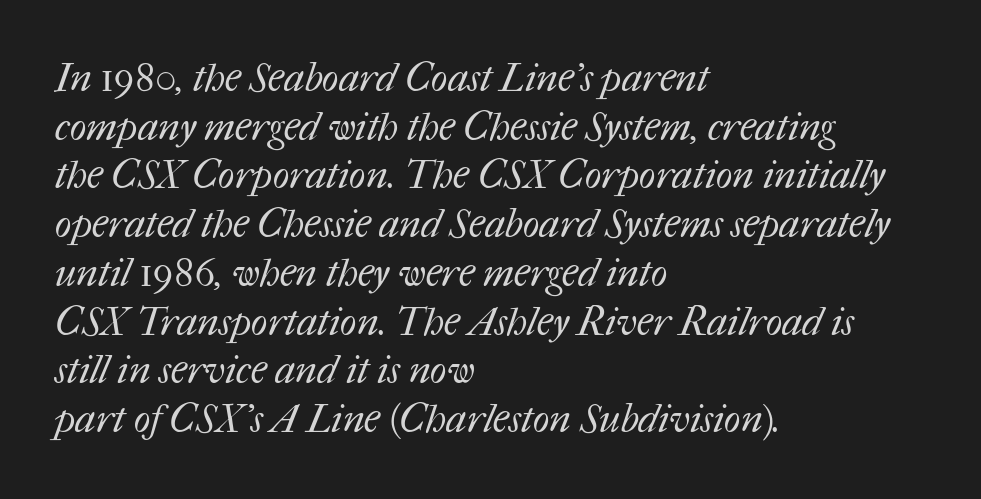
Vertical spacing — default. Visually the block forms a straight wall on the left and a jagged coastline on the right. A typesetter would call this proportional, since set widths differ per character. Compared with typical body copy, the letter spacing here is the same. The letters look calm and open, with moderate or lighter stems. Anything drawn beneath the words? Only blank space.
